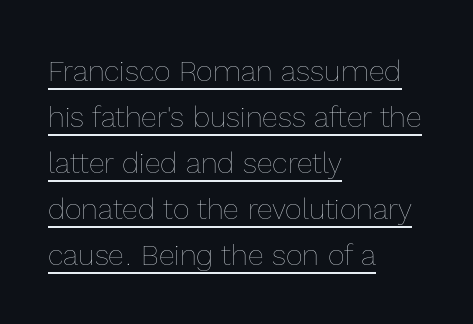
{"italic": "no", "bold": "no", "weight": "thin", "width": "normal", "x_height": "medium", "monospaced": "no", "underline": "yes", "align": "left", "line_spacing": "normal", "line_spacing_ratio": 1.59, "letter_spacing": "normal", "letter_spacing_em": 0.0, "glyph_px": 29}
